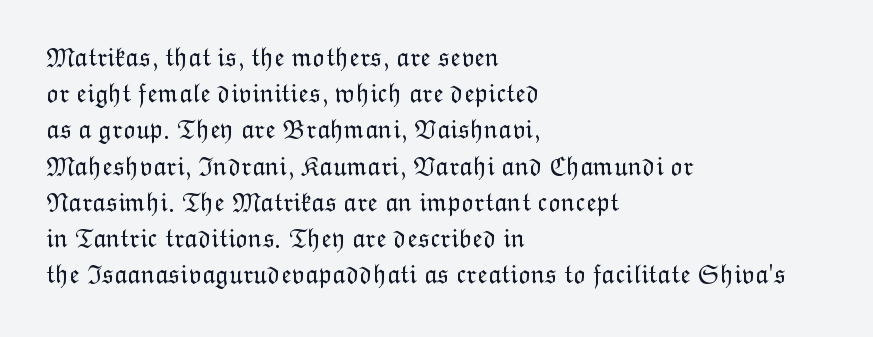
{"italic": "no", "bold": "no", "underline": "no", "align": "left", "line_spacing": "normal", "line_spacing_ratio": 1.34, "letter_spacing": "normal", "letter_spacing_em": 0.0, "glyph_px": 27}
